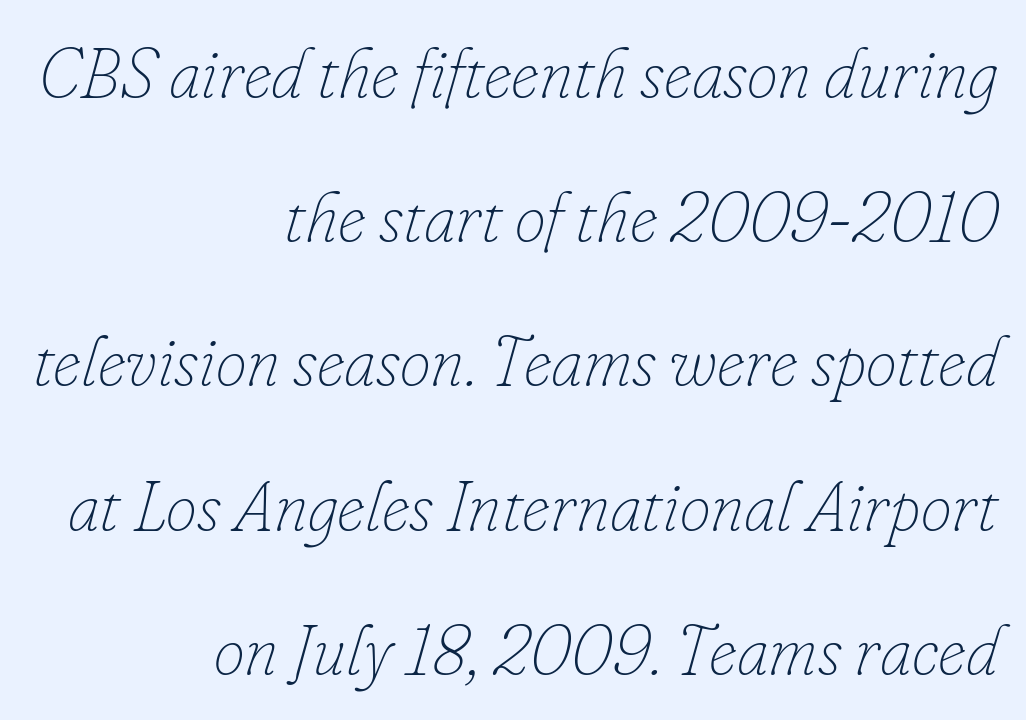
The image shows 70 px thin type, italic (leaning right); set right-aligned, loose line spacing (2.06x), normal letter spacing, not underlined; low stroke contrast and a small x-height.
